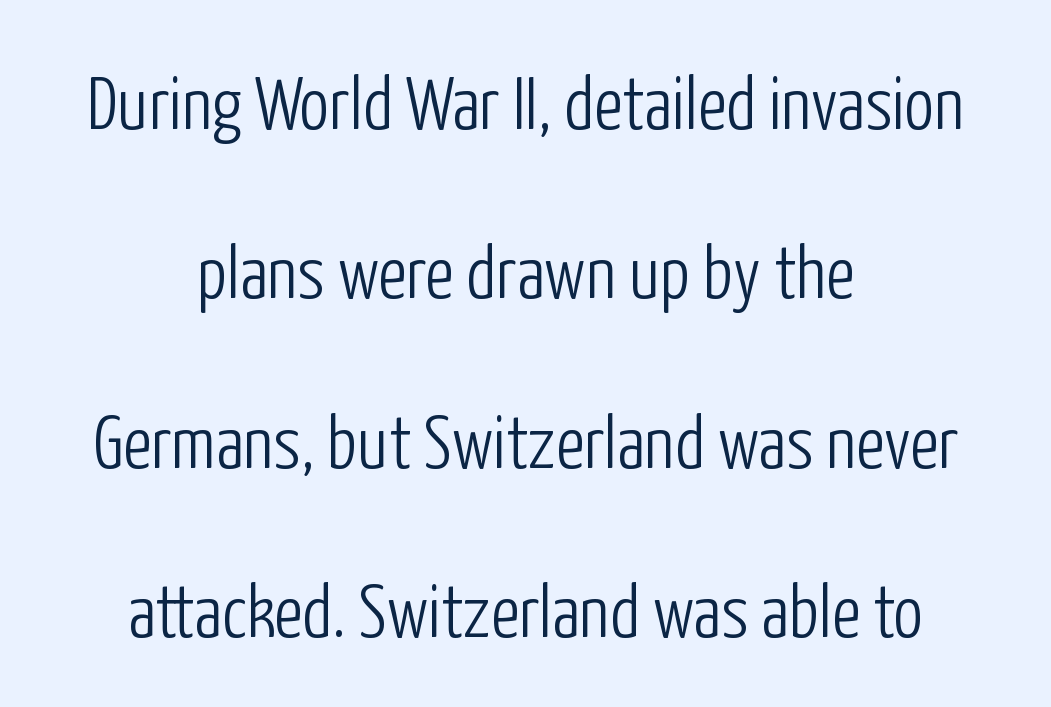
Q: Is the text bold? A: No.
Q: Is the text italic (slanted)? A: No, it is upright.
Q: Is the typeface a serif or a sans-serif typeface? A: Sans-serif.
Q: Is the text underlined? A: No.
Q: How is the paragraph aligned? A: Centered.
Q: Is the spacing between letters normal or unusually wide? A: Normal.
Q: Is the spacing between lines tight, normal or loose? A: Loose.
Q: Width (condensed, normal, or wide)? A: Condensed.
Q: Stroke contrast? A: Low.
Q: x-height? A: Medium.
Q: Monospaced? A: No.
